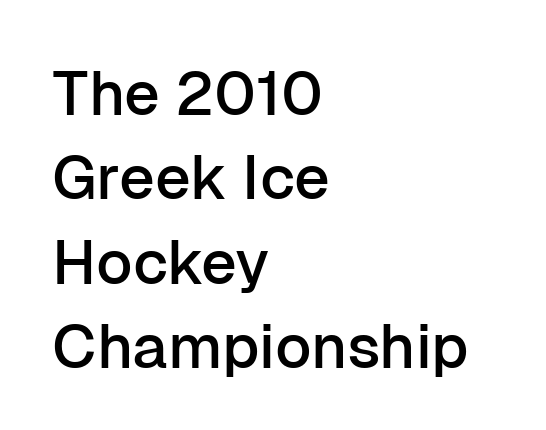
{"serif": "no", "italic": "no", "width": "normal", "stroke_contrast": "low", "x_height": "medium", "monospaced": "no", "underline": "no", "align": "left", "line_spacing": "normal", "line_spacing_ratio": 1.36, "letter_spacing": "normal", "letter_spacing_em": 0.0, "glyph_px": 62}
